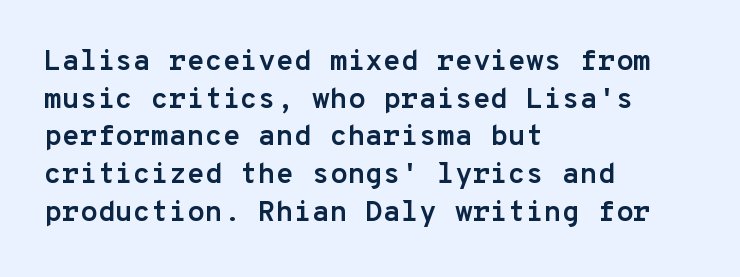
Decoration check: the copy has no underline. The ragged edge is on the right, which tells us the setting is flush left. Regarding leading, the lines here are spaced in the standard way. This rendering employs a face without finishing strokes, i.e., a sans-serif.
